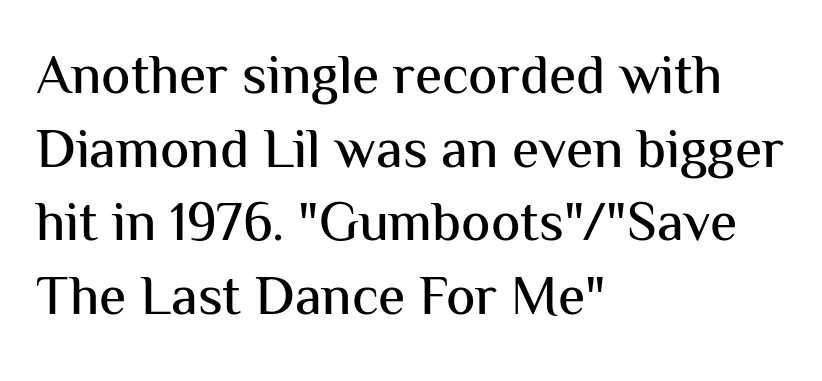
{"serif": "no", "italic": "no", "width": "normal", "stroke_contrast": "medium", "x_height": "medium", "monospaced": "no", "underline": "no", "align": "left", "line_spacing": "normal", "line_spacing_ratio": 1.34, "letter_spacing": "normal", "letter_spacing_em": 0.0, "glyph_px": 55}
